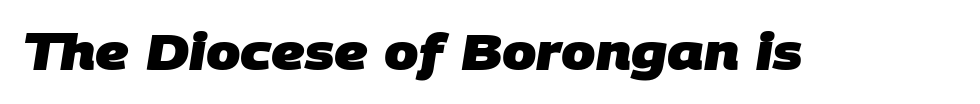
{"serif": "no", "bold": "yes", "weight": "heavy", "width": "normal", "stroke_contrast": "low", "x_height": "large", "monospaced": "no", "underline": "no", "letter_spacing": "normal", "letter_spacing_em": 0.0, "glyph_px": 49}
